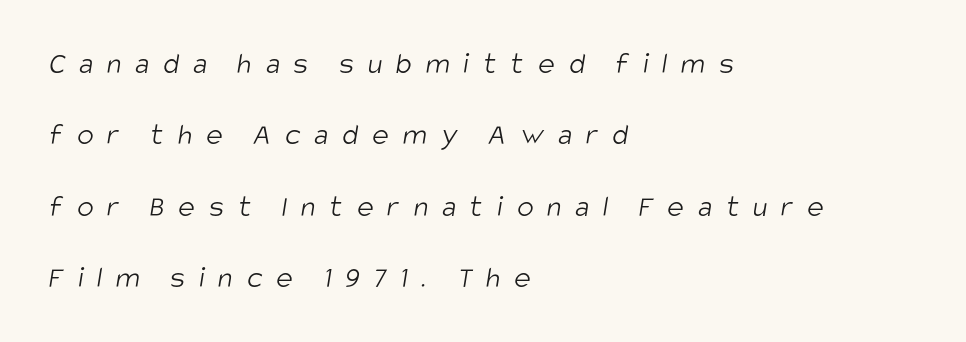
The image shows 31 px light, condensed sans-serif type; set left-aligned, loose line spacing (2.3x), unusually wide letter spacing (+0.45 em), not underlined; low stroke contrast and a large x-height.
